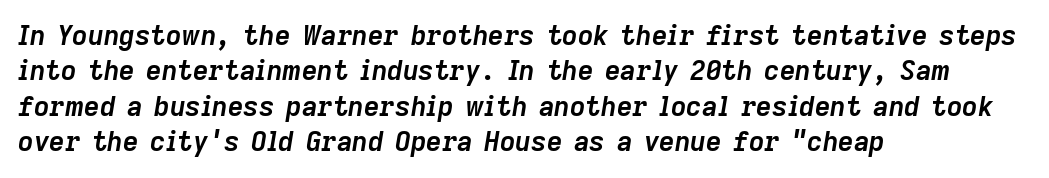
Each word holds together tightly as a unit, with standard inter-letter gaps. Evenly set lines give the paragraph a standard silhouette. Words float on clear page, feet unadorned. A full-strength bold gives these letters their thick strokes.
